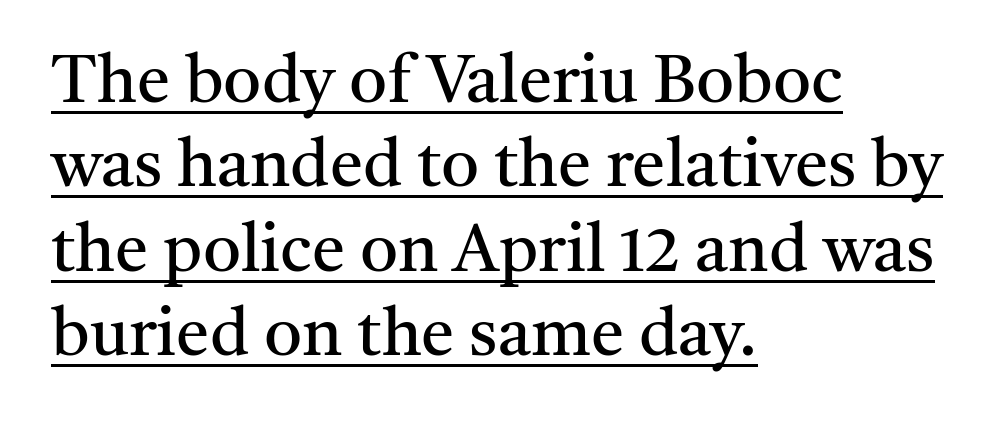
The image shows 67 px regular-weight serif type, upright; set left-aligned, normal line spacing (1.26x), normal letter spacing, underlined; medium stroke contrast and a medium x-height.
